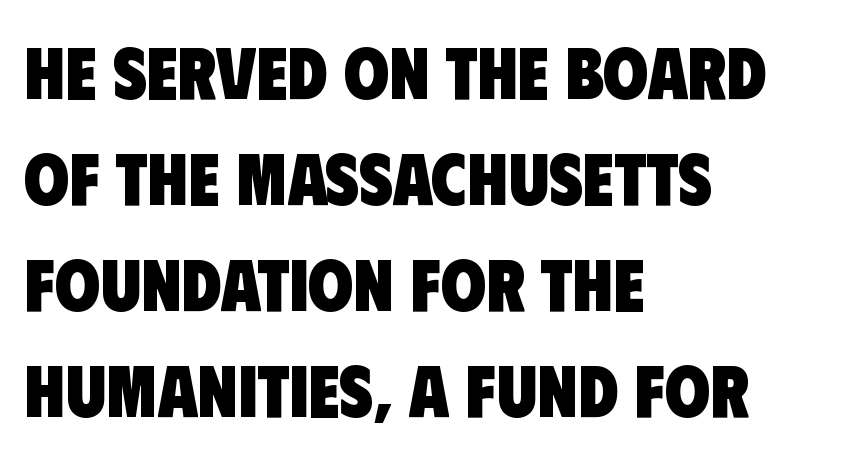
The letterforms sit shoulder to shoulder at normal distance. A clean baseline with only descenders dipping below it. As a designer I'd log this as weight 700, bold. Note the varied advance widths — an 'i' is clearly narrower than an 'm'. Where is the straight margin? On the left.
